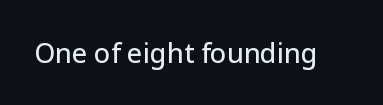
Q: Is the text italic (slanted)? A: No, it is upright.
Q: Is the text underlined? A: No.
Q: Is the spacing between letters normal or unusually wide? A: Normal.
